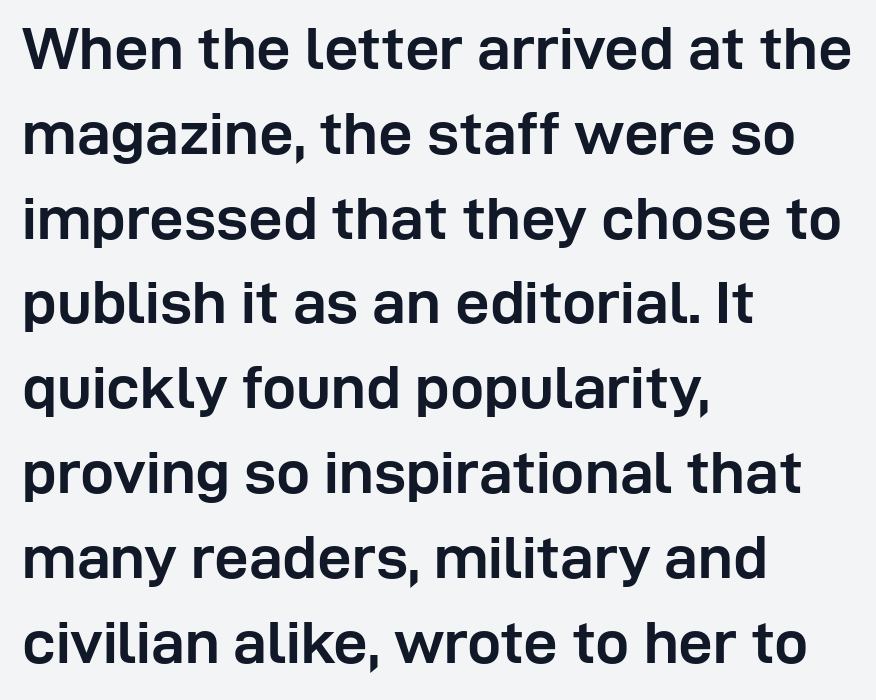
Posture: upright roman. The tracking reads as untouched default to a designer's eye. If you drew a ruler down the left edge, every line would touch it. Grotesque or geometric, the face here clearly has no serifs. Each glyph is drawn with heavy, bold strokes.
